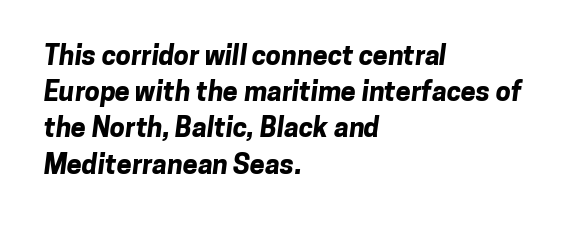
The image shows 27 px bold type; set left-aligned, normal line spacing (1.34x), normal letter spacing, not underlined.
